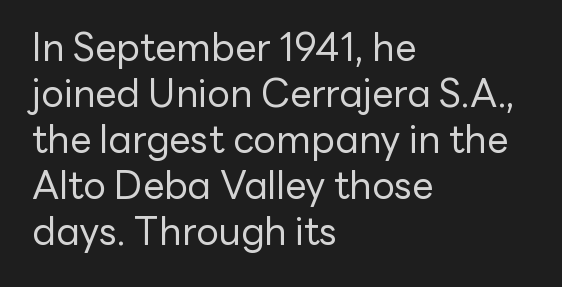
The image shows 38 px regular-weight sans-serif type, upright; set left-aligned, line spacing 1.21x, normal letter spacing, not underlined; low stroke contrast and a medium x-height.
